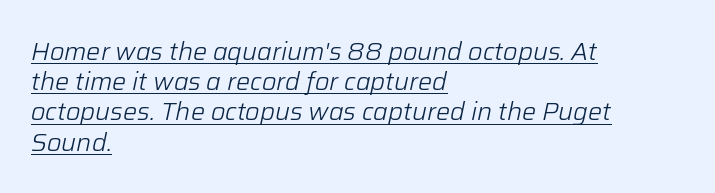
Q: Is the text bold? A: No.
Q: Is the text italic (slanted)? A: Yes, it leans right by about 12 degrees.
Q: Is the text underlined? A: Yes.
Q: How is the paragraph aligned? A: Left-aligned.
Q: Is the spacing between letters normal or unusually wide? A: Normal.
